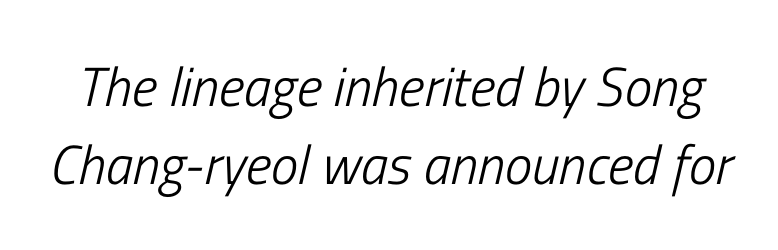
Q: Is the text bold? A: No.
Q: Is the text italic (slanted)? A: Yes, it leans right by about 13 degrees.
Q: Is the text underlined? A: No.
Q: Is the spacing between letters normal or unusually wide? A: Normal.
Q: Is the spacing between lines tight, normal or loose? A: Normal.
Q: Width (condensed, normal, or wide)? A: Condensed.
Q: Stroke contrast? A: Low.
Q: x-height? A: Medium.
Q: Monospaced? A: No.
